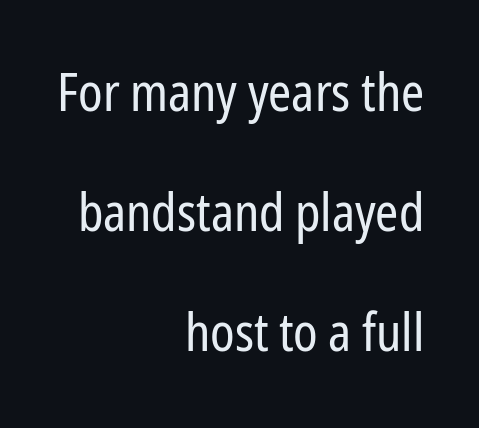
{"serif": "no", "italic": "no", "bold": "no", "weight": "regular", "width": "condensed", "stroke_contrast": "low", "x_height": "medium", "monospaced": "no", "underline": "no", "align": "right", "line_spacing": "loose", "line_spacing_ratio": 2.31, "letter_spacing": "normal", "letter_spacing_em": 0.0, "glyph_px": 52}
